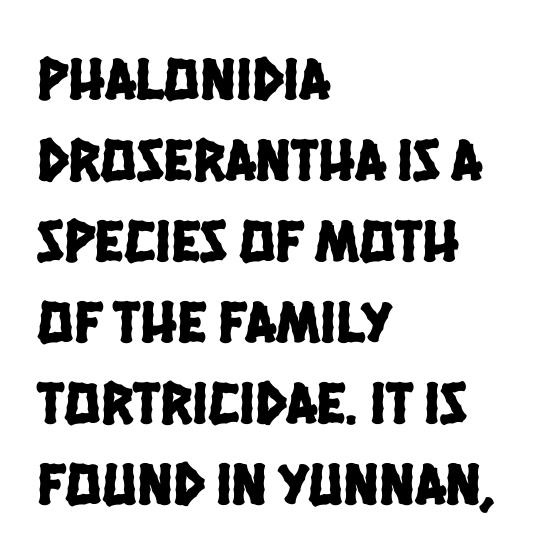
Is there much room between lines? A standard amount, neither cramped nor airy. The letters advance in unequal steps, a hallmark of proportional type. What stands out about the letter spacing? Nothing — it is the standard amount. Letterform terminals end flat and unadorned throughout the passage.
